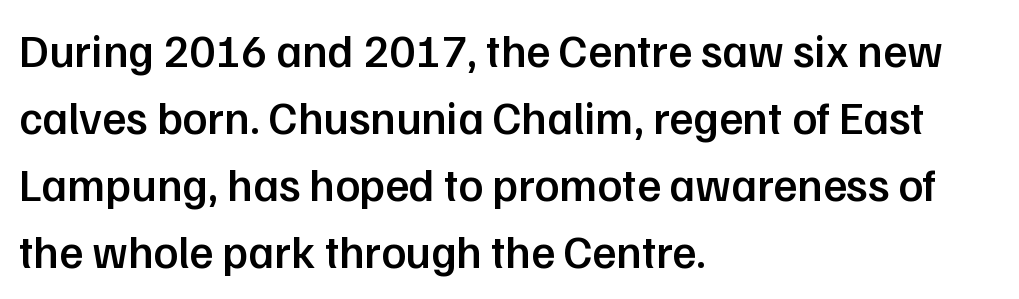
Q: Is the text bold? A: Semi-bold.
Q: Is the text italic (slanted)? A: No, it is upright.
Q: Is the typeface a serif or a sans-serif typeface? A: Sans-serif.
Q: Is the text underlined? A: No.
Q: How is the paragraph aligned? A: Left-aligned.
Q: Is the spacing between letters normal or unusually wide? A: Normal.
Q: Is the spacing between lines tight, normal or loose? A: Normal.
Q: Width (condensed, normal, or wide)? A: Normal.
Q: Stroke contrast? A: Low.
Q: x-height? A: Medium.
Q: Monospaced? A: No.
